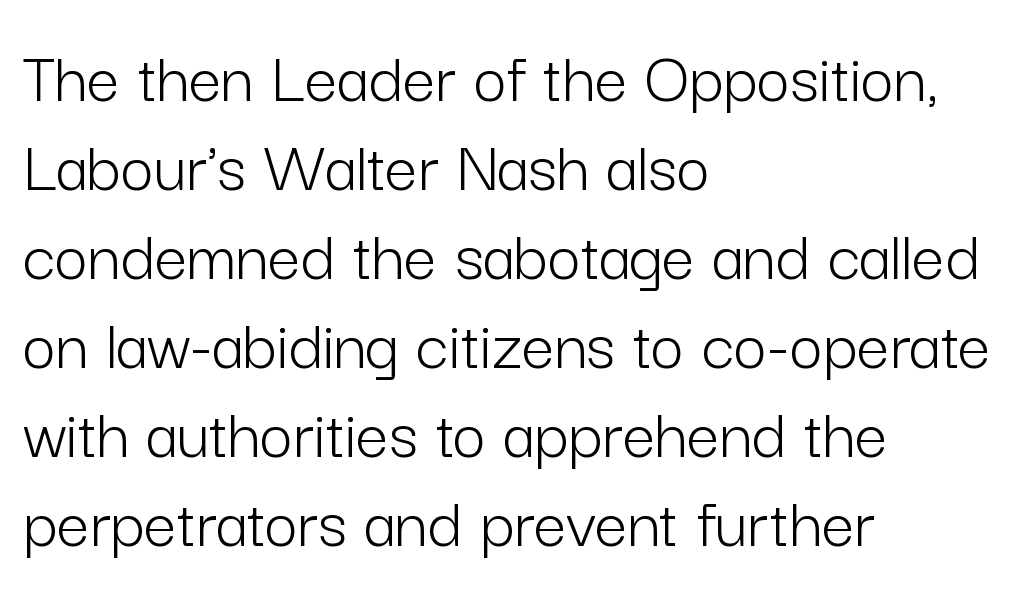
Q: Is the text bold? A: No.
Q: Is the text italic (slanted)? A: No, it is upright.
Q: Is the typeface a serif or a sans-serif typeface? A: Sans-serif.
Q: Is the text underlined? A: No.
Q: How is the paragraph aligned? A: Left-aligned.
Q: Is the spacing between letters normal or unusually wide? A: Normal.
Q: Width (condensed, normal, or wide)? A: Normal.
Q: Stroke contrast? A: Low.
Q: x-height? A: Medium.
Q: Monospaced? A: No.
